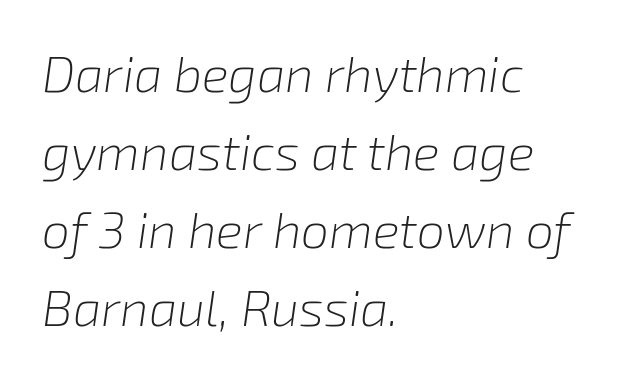
Q: Is the text bold? A: No.
Q: Is the text italic (slanted)? A: Yes, it leans right by about 8 degrees.
Q: Is the text underlined? A: No.
Q: How is the paragraph aligned? A: Left-aligned.
Q: Is the spacing between letters normal or unusually wide? A: Normal.
Q: Is the spacing between lines tight, normal or loose? A: Normal.
Q: Width (condensed, normal, or wide)? A: Normal.
Q: Stroke contrast? A: Low.
Q: x-height? A: Medium.
Q: Monospaced? A: No.
